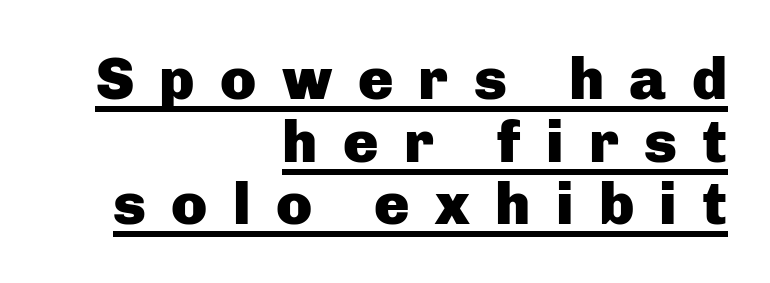
Each word looks stretched out because of the extra space between its letters. Weight: bold. A typesetter would mark this as roman, not italic. Is the block centered? No — it sits flush against the right margin. You could not count columns in this text — the font is proportionally spaced. Beneath each row of characters lies a ruled line.
